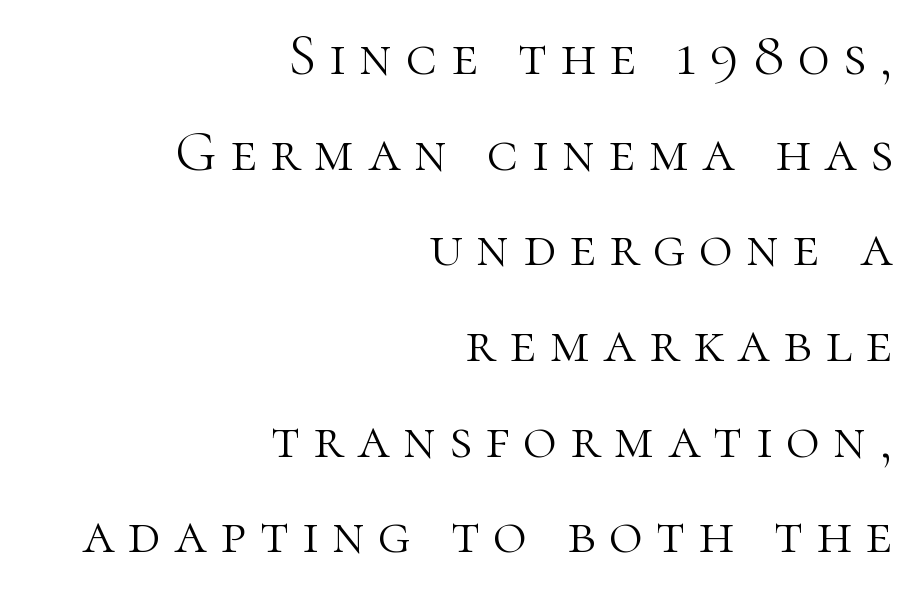
Q: Is the text bold? A: No.
Q: Is the text italic (slanted)? A: No, it is upright.
Q: Is the typeface a serif or a sans-serif typeface? A: Serif.
Q: Is the text underlined? A: No.
Q: How is the paragraph aligned? A: Right-aligned.
Q: Is the spacing between letters normal or unusually wide? A: Unusually wide.
Q: Is the spacing between lines tight, normal or loose? A: Normal.
Q: Width (condensed, normal, or wide)? A: Normal.
Q: Stroke contrast? A: High.
Q: x-height? A: Medium.
Q: Monospaced? A: No.
